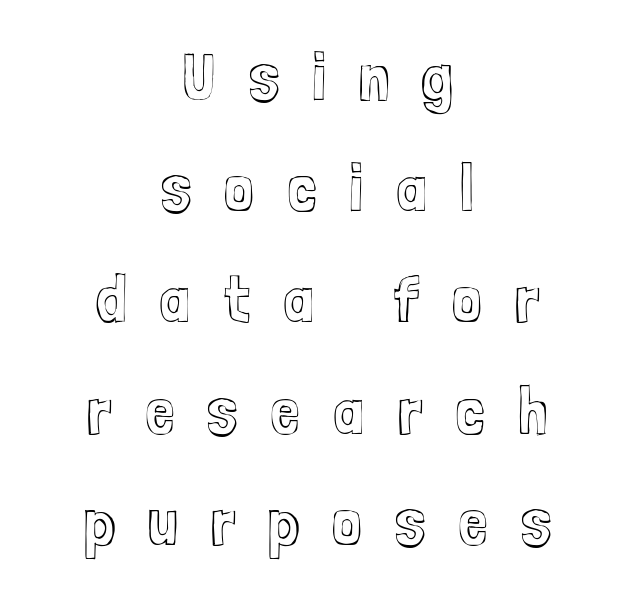
The specimen reads as upright at a glance. The strip under each line holds only bare page. Think of a printed novel: that variable character pitch is what you see here. The space between consecutive lines is moderate.
